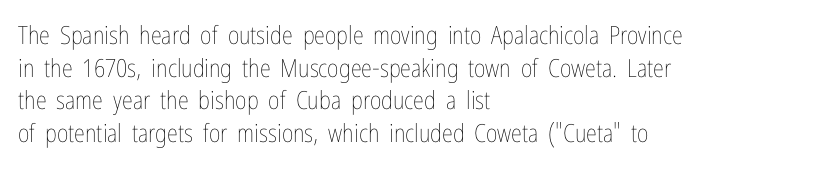
Q: Is the text bold? A: No.
Q: Is the text italic (slanted)? A: No, it is upright.
Q: Is the text underlined? A: No.
Q: How is the paragraph aligned? A: Left-aligned.
Q: Is the spacing between letters normal or unusually wide? A: Normal.
Q: Is the spacing between lines tight, normal or loose? A: Normal.
